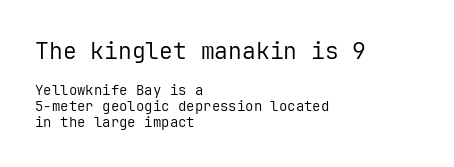
You get the large type first, then a drop to smaller type. Notice how descenders almost collide with the ascenders below — that's tight leading. You can tell it's not italic because the verticals are truly vertical. Unmarked baselines from the first word to the last. Think standard paragraph weight, or any step lighter than that. Caption: standard tracking, unaltered.
